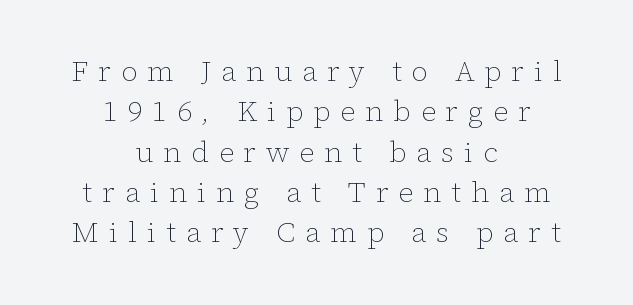
The image shows 29 px thin type, upright; set centered, normal line spacing (1.39x), unusually wide letter spacing (+0.34 em), not underlined; low stroke contrast and a medium x-height.
